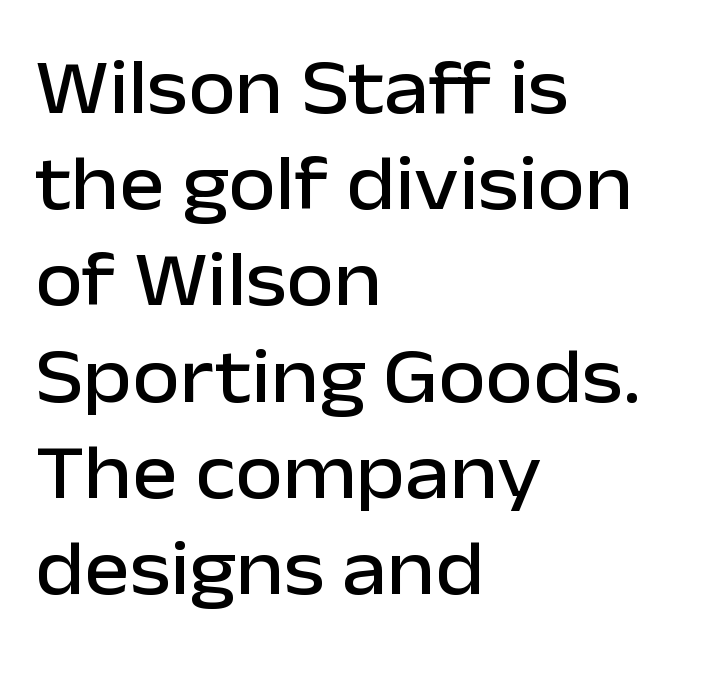
{"serif": "no", "italic": "no", "width": "normal", "stroke_contrast": "low", "x_height": "medium", "monospaced": "no", "underline": "no", "align": "left", "line_spacing": "normal", "line_spacing_ratio": 1.25, "letter_spacing": "normal", "letter_spacing_em": 0.0, "glyph_px": 77}
